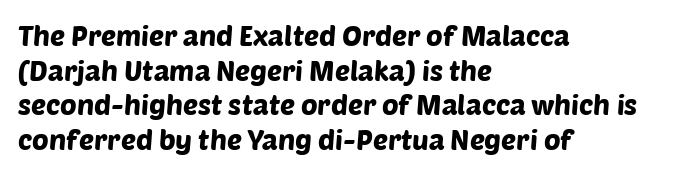
{"serif": "no", "width": "normal", "stroke_contrast": "low", "x_height": "large", "monospaced": "no", "underline": "no", "align": "left", "line_spacing_ratio": 1.24, "letter_spacing": "normal", "letter_spacing_em": 0.0, "glyph_px": 28}
